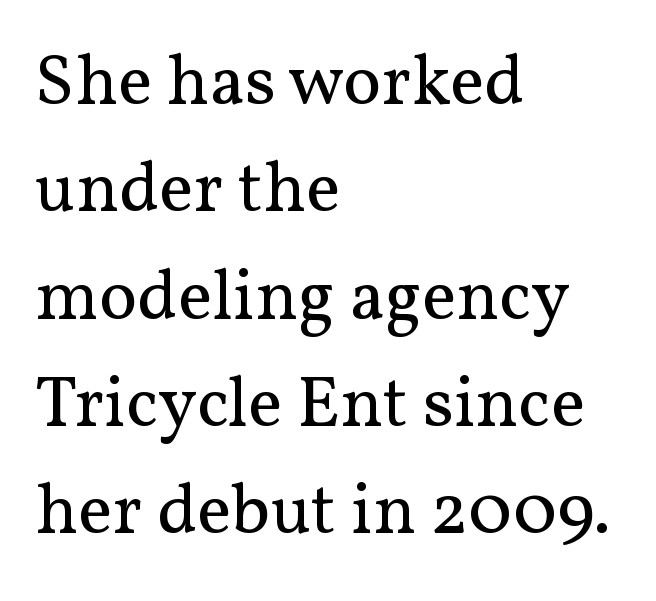
Every stem runs plumb, perpendicular to the baseline. Note: serifs present on the glyphs. Leading matches the norm, producing a regular column. Layout note: lines flush left. A light-to-regular cut is what we see here. Here the designer chose a conventional face with non-uniform glyph widths.
